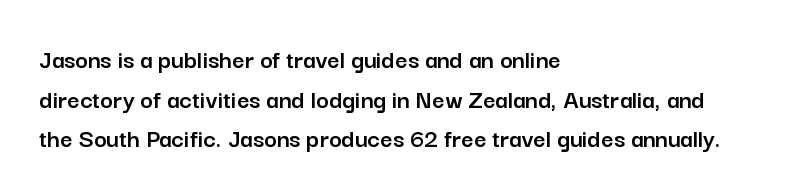
{"italic": "no", "underline": "no", "align": "left", "line_spacing": "normal", "line_spacing_ratio": 1.47, "letter_spacing": "normal", "letter_spacing_em": 0.0, "glyph_px": 27}
